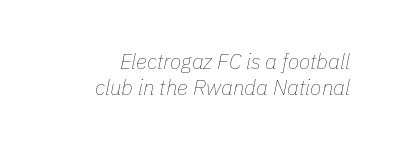
Q: Is the text bold? A: No.
Q: Is the text italic (slanted)? A: Yes, it leans right by about 11 degrees.
Q: Is the text underlined? A: No.
Q: How is the paragraph aligned? A: Right-aligned.
Q: Is the spacing between letters normal or unusually wide? A: Normal.
Q: Is the spacing between lines tight, normal or loose? A: Normal.
